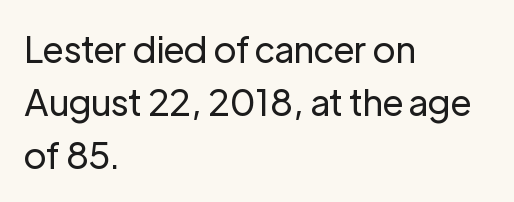
{"serif": "no", "italic": "no", "bold": "no", "weight": "regular", "width": "normal", "stroke_contrast": "low", "x_height": "medium", "monospaced": "no", "underline": "no", "align": "left", "line_spacing": "normal", "line_spacing_ratio": 1.47, "letter_spacing": "normal", "letter_spacing_em": 0.0, "glyph_px": 36}
